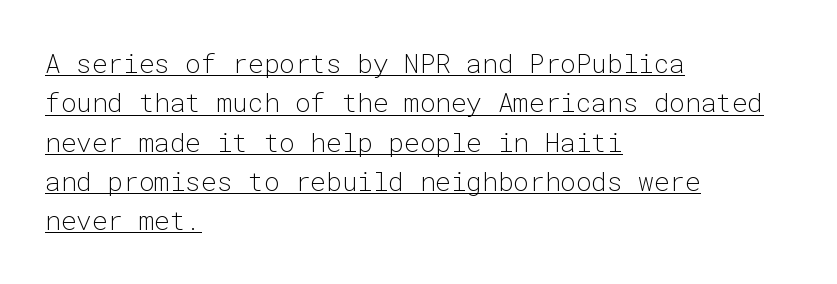
Q: Is the text bold? A: No.
Q: Is the text italic (slanted)? A: No, it is upright.
Q: Is the text underlined? A: Yes.
Q: How is the paragraph aligned? A: Left-aligned.
Q: Is the spacing between letters normal or unusually wide? A: Normal.
Q: Is the spacing between lines tight, normal or loose? A: Normal.
